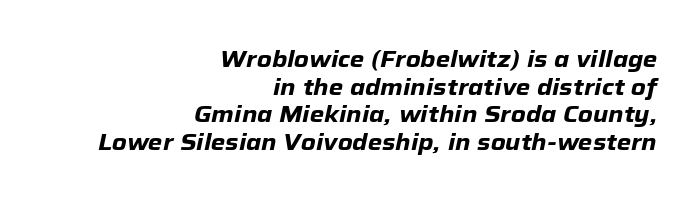
{"italic": "yes", "lean": "right", "slant_degrees": 12, "bold": "yes", "underline": "no", "align": "right", "line_spacing_ratio": 1.2, "letter_spacing": "normal", "letter_spacing_em": 0.0, "glyph_px": 23}
